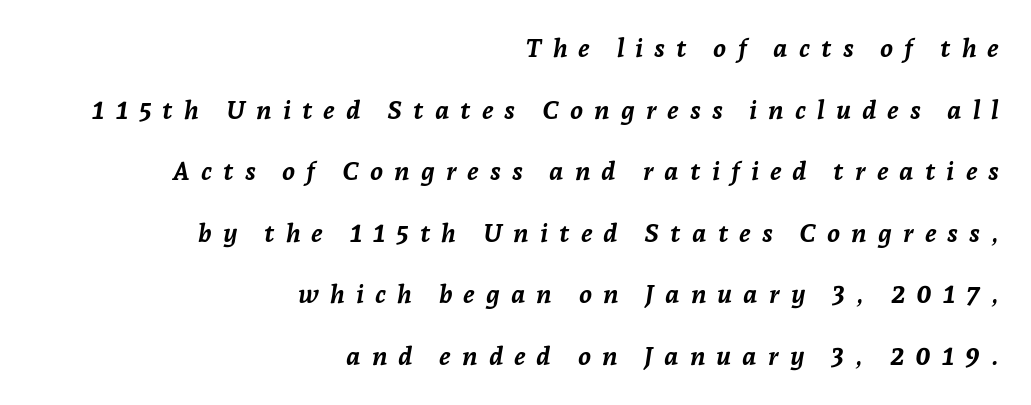
{"italic": "yes", "lean": "right", "slant_degrees": 7, "bold": "yes", "underline": "no", "align": "right", "line_spacing": "loose", "line_spacing_ratio": 2.37, "letter_spacing": "wide", "letter_spacing_em": 0.42, "glyph_px": 26}
